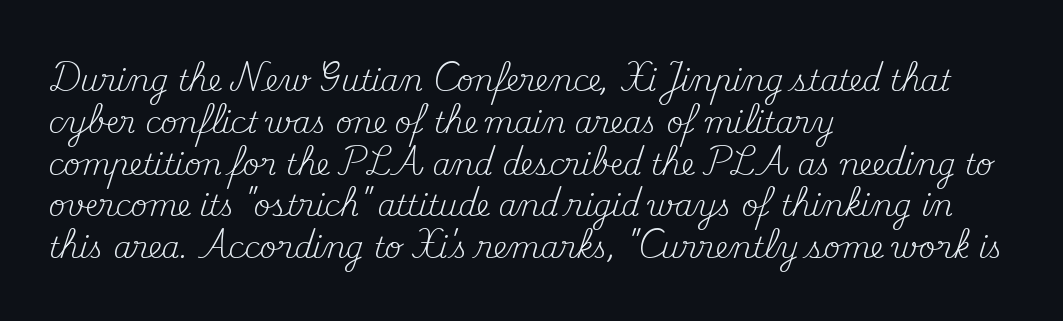
Q: Is the text bold? A: No.
Q: Is the text italic (slanted)? A: Yes.
Q: Is the typeface a serif or a sans-serif typeface? A: Serif.
Q: Is the text underlined? A: No.
Q: How is the paragraph aligned? A: Left-aligned.
Q: Is the spacing between letters normal or unusually wide? A: Normal.
Q: Is the spacing between lines tight, normal or loose? A: Normal.
Q: Width (condensed, normal, or wide)? A: Normal.
Q: Stroke contrast? A: Medium.
Q: x-height? A: Small.
Q: Monospaced? A: No.
